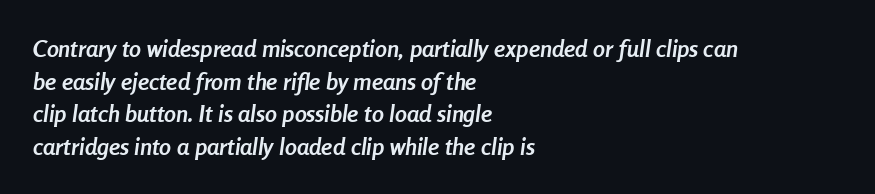
Q: Is the text bold? A: Yes.
Q: Is the text italic (slanted)? A: Yes, it leans right by about 8 degrees.
Q: Is the text underlined? A: No.
Q: How is the paragraph aligned? A: Left-aligned.
Q: Is the spacing between letters normal or unusually wide? A: Normal.
Q: Is the spacing between lines tight, normal or loose? A: Normal.
